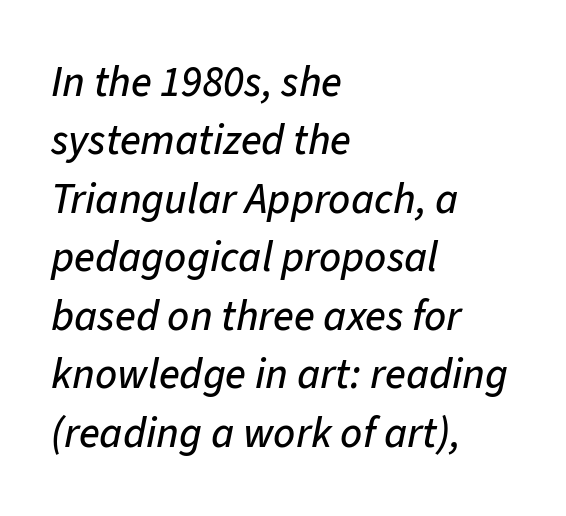
Q: Is the text italic (slanted)? A: Yes, it leans right by about 11 degrees.
Q: Is the text underlined? A: No.
Q: How is the paragraph aligned? A: Left-aligned.
Q: Is the spacing between letters normal or unusually wide? A: Normal.
Q: Is the spacing between lines tight, normal or loose? A: Normal.
Q: Width (condensed, normal, or wide)? A: Normal.
Q: Stroke contrast? A: Low.
Q: x-height? A: Medium.
Q: Monospaced? A: No.
